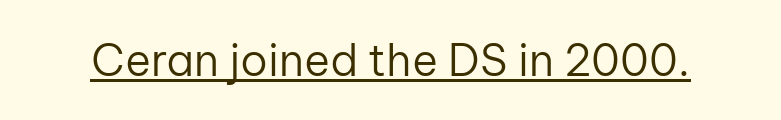
{"serif": "no", "italic": "no", "bold": "no", "weight": "regular", "width": "normal", "stroke_contrast": "low", "x_height": "medium", "monospaced": "no", "underline": "yes", "letter_spacing": "normal", "letter_spacing_em": 0.0, "glyph_px": 44}
